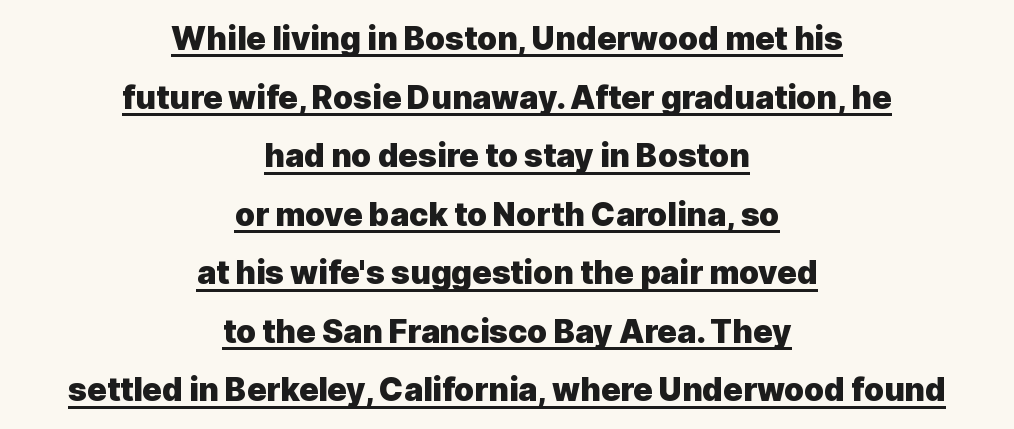
Think of a printed novel: that variable character pitch is what you see here. The rendering uses a bold face; every stroke is thick and dark. A continuous stroke trails under the words, as in a hyperlink. Every character sits straight up, as roman type does.
